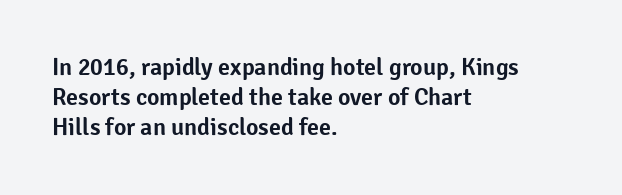
This sample uses an upright cut, with every glyph sitting square on the baseline. The space beneath each line is pristine and unruled. Short note: letters normally spaced. A classic flush-left, rag-right setting is used for this passage.
